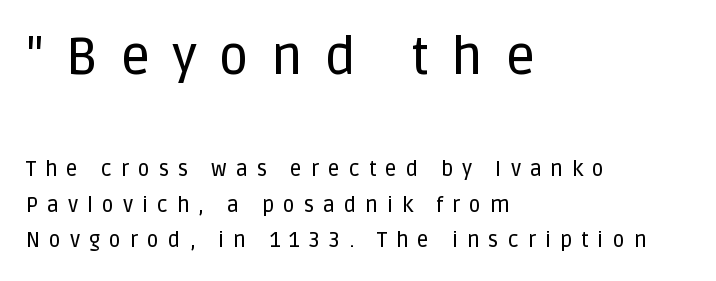
Line spacing here is normal. These two chunks differ in scale, with the top chunk taking the larger measure. The lettering stays uniformly vertical, giving the passage a roman look. The rag falls on the right side of this text block. Classification — sans serif. Check the space under the baseline: it is left empty.
